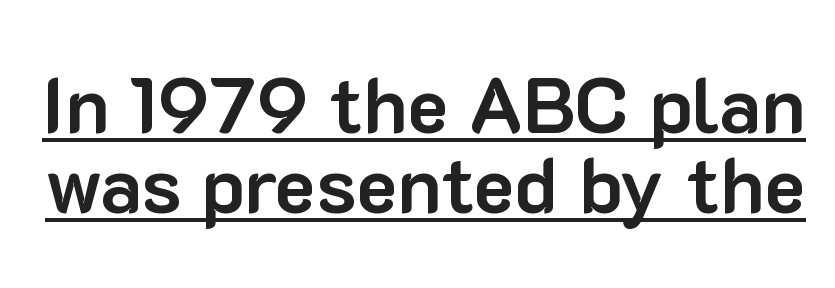
Nobody touched the tracking dial on this one. The lines are packed closely together with very little leading. These lines are composed in type without serifs. Spacing verdict: proportional, widths tailored to each character. These lines were composed using upright roman letters. The rendering uses a bold face; every stroke is thick and dark.
